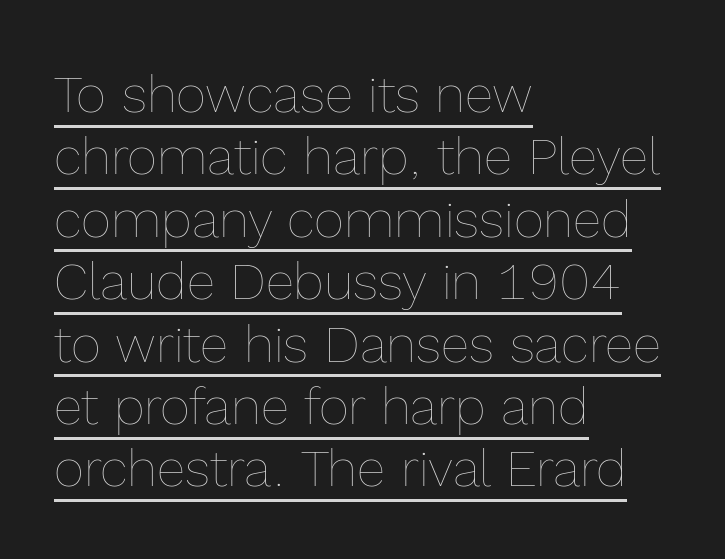
The image shows 52 px thin type, upright; set left-aligned, line spacing 1.2x, normal letter spacing, underlined; a medium x-height.
